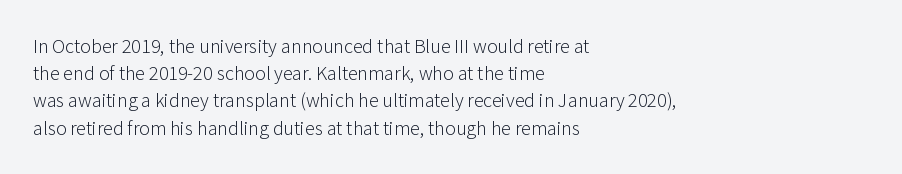
Q: Is the text bold? A: No.
Q: Is the text italic (slanted)? A: No, it is upright.
Q: Is the text underlined? A: No.
Q: How is the paragraph aligned? A: Left-aligned.
Q: Is the spacing between letters normal or unusually wide? A: Normal.
Q: Is the spacing between lines tight, normal or loose? A: Normal.
